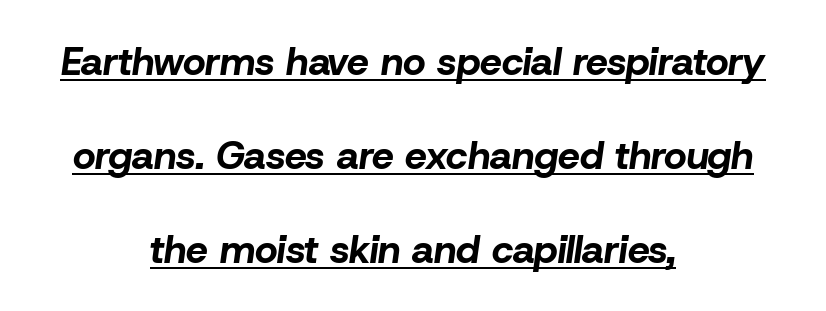
Q: Is the text bold? A: Yes.
Q: Is the text italic (slanted)? A: Yes, it leans right by about 8 degrees.
Q: Is the text underlined? A: Yes.
Q: How is the paragraph aligned? A: Centered.
Q: Is the spacing between letters normal or unusually wide? A: Normal.
Q: Is the spacing between lines tight, normal or loose? A: Loose.
Q: Width (condensed, normal, or wide)? A: Normal.
Q: Stroke contrast? A: Low.
Q: x-height? A: Medium.
Q: Monospaced? A: No.
